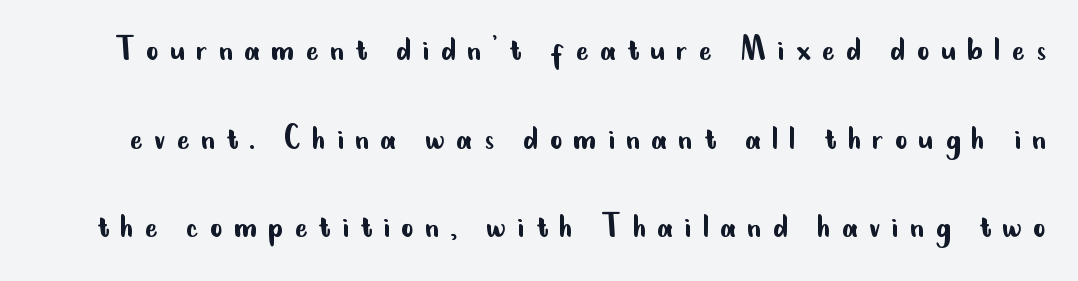
{"serif": "no", "italic": "no", "bold": "no", "weight": "regular", "width": "condensed", "stroke_contrast": "low", "x_height": "small", "monospaced": "no", "underline": "no", "line_spacing": "loose", "line_spacing_ratio": 2.33, "letter_spacing": "wide", "letter_spacing_em": 0.29, "glyph_px": 38}
